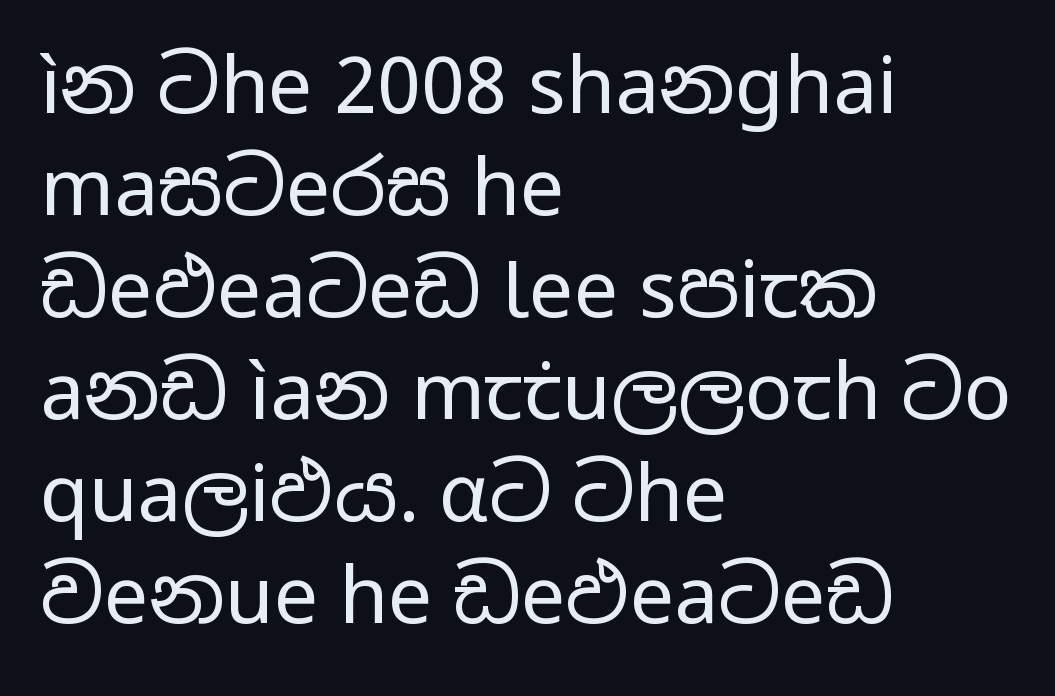
{"serif": "no", "italic": "no", "bold": "no", "weight": "regular", "width": "wide", "stroke_contrast": "low", "x_height": "medium", "monospaced": "no", "underline": "no", "align": "left", "line_spacing": "normal", "line_spacing_ratio": 1.29, "letter_spacing": "normal", "letter_spacing_em": 0.0, "glyph_px": 79}
